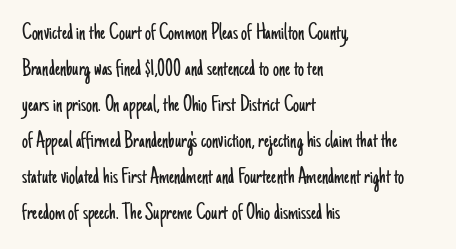
Q: Is the text bold? A: No.
Q: Is the text italic (slanted)? A: No, it is upright.
Q: Is the text underlined? A: No.
Q: How is the paragraph aligned? A: Left-aligned.
Q: Is the spacing between letters normal or unusually wide? A: Normal.
Q: Is the spacing between lines tight, normal or loose? A: Normal.
